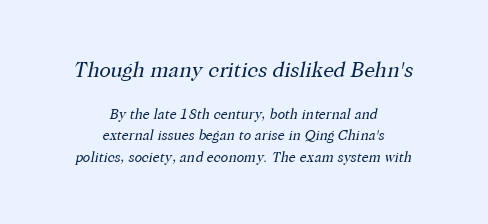
Q: Is the text bold? A: No.
Q: Is the text italic (slanted)? A: Yes, it leans right by about 12 degrees.
Q: Is the text underlined? A: No.
Q: How is the paragraph aligned? A: Centered.
Q: Is the spacing between letters normal or unusually wide? A: Normal.
Q: Is the spacing between lines tight, normal or loose? A: Normal.
Q: Which block of text is set in a larger size, the first (top) or the second (bottom)? A: The first (top) one.
